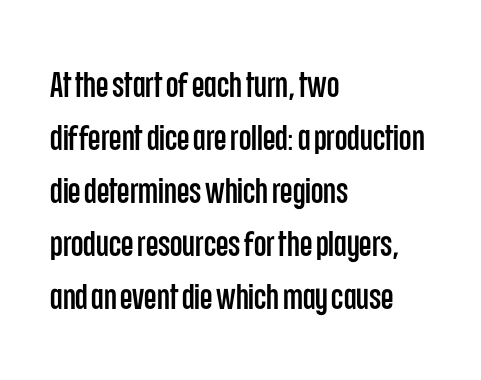
{"serif": "no", "italic": "no", "width": "condensed", "stroke_contrast": "low", "x_height": "large", "monospaced": "no", "underline": "no", "align": "left", "line_spacing": "normal", "line_spacing_ratio": 1.47, "letter_spacing": "normal", "letter_spacing_em": 0.0, "glyph_px": 36}
